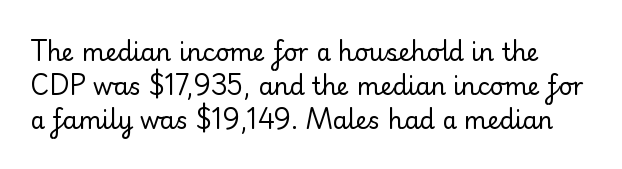
Q: Is the text bold? A: No.
Q: Is the text italic (slanted)? A: No, it is upright.
Q: Is the text underlined? A: No.
Q: Is the spacing between letters normal or unusually wide? A: Normal.
Q: Is the spacing between lines tight, normal or loose? A: Normal.
